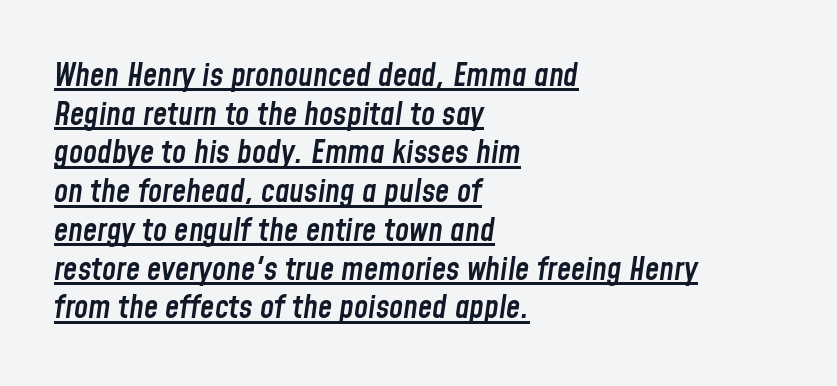
{"italic": "yes", "lean": "right", "slant_degrees": 8, "bold": "semi", "weight": "semibold", "width": "condensed", "stroke_contrast": "low", "x_height": "medium", "monospaced": "no", "underline": "yes", "align": "left", "line_spacing_ratio": 1.21, "letter_spacing": "normal", "letter_spacing_em": 0.0, "glyph_px": 32}
